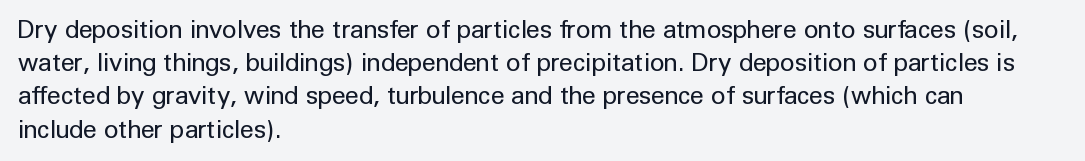
{"italic": "no", "bold": "no", "underline": "no", "align": "left", "line_spacing": "normal", "line_spacing_ratio": 1.33, "letter_spacing": "normal", "letter_spacing_em": 0.0, "glyph_px": 25}
